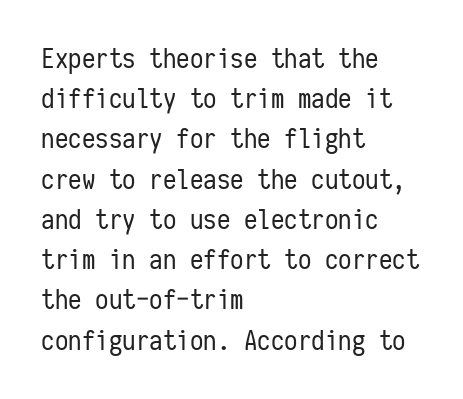
Q: Is the text bold? A: No.
Q: Is the text italic (slanted)? A: No, it is upright.
Q: Is the text underlined? A: No.
Q: How is the paragraph aligned? A: Left-aligned.
Q: Is the spacing between letters normal or unusually wide? A: Normal.
Q: Is the spacing between lines tight, normal or loose? A: Normal.
